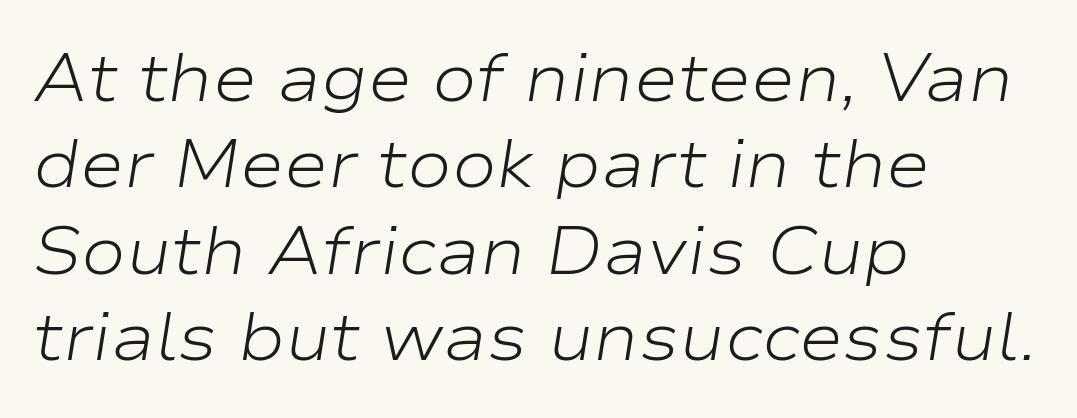
{"italic": "yes", "lean": "right", "slant_degrees": 9, "bold": "no", "weight": "light", "width": "wide", "stroke_contrast": "low", "x_height": "medium", "monospaced": "no", "underline": "no", "align": "left", "line_spacing": "normal", "line_spacing_ratio": 1.29, "letter_spacing": "normal", "letter_spacing_em": 0.0, "glyph_px": 67}
